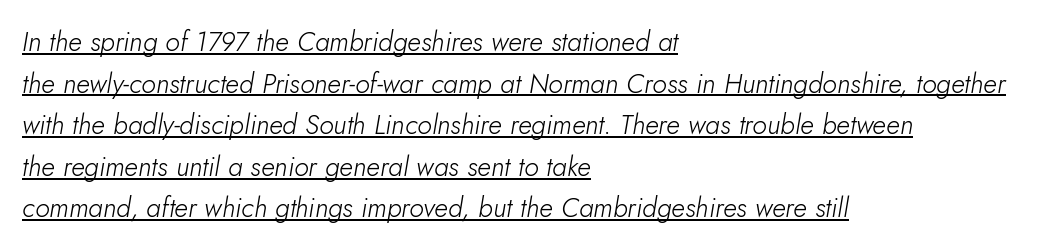
A classic flush-left, rag-right setting is used for this passage. Rendered with sloped, italic letterforms. One glance says typical: line gaps are just what's usual. The strokes are not fattened; the text isn't bold.
